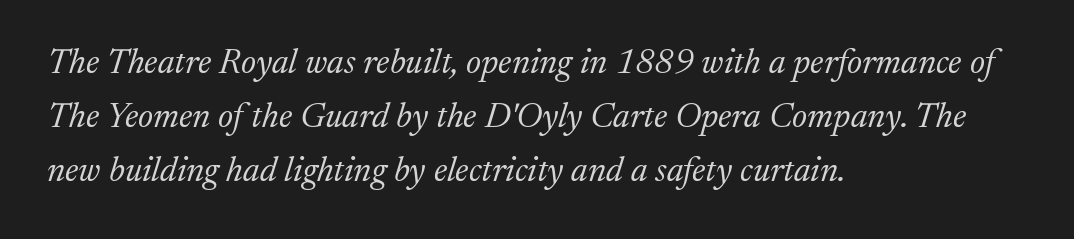
The face used here has a pronounced slope to its letters. This rendering employs a face with finishing strokes, i.e., a serif. The space between consecutive lines is moderate. The face used here is proportionally spaced, like ordinary book or web type. Unbolded letterforms with no extra heft. The baseline area is clear.
